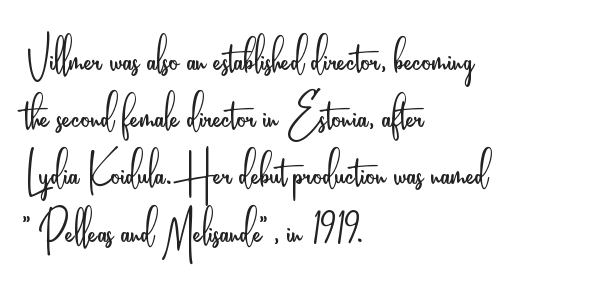
The specimen omits any rule beneath the text block's lines. The face used here is rendered with its standard letterfit. Proportional: the letters do not fall into vertical columns. A quiet, ordinary-to-light weight characterises the typeface. Is there much room between lines? No — they nearly touch.
